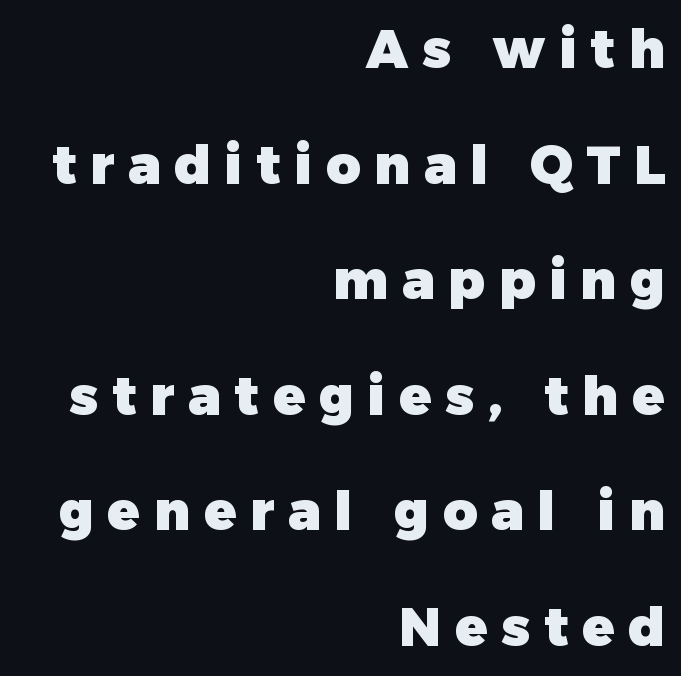
The image shows 53 px heavy sans-serif type, upright; set right-aligned, loose line spacing (2.18x), unusually wide letter spacing (+0.26 em), not underlined; low stroke contrast and a medium x-height.
